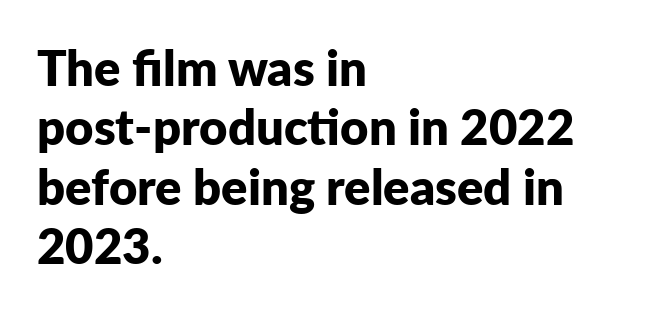
The foot of each line stays bare and open. In terms of letterform style, serifs are entirely absent. The line texture is even and compact thanks to regular tracking. Vertical strokes here are truly vertical. Does the copy run flush right? No — it runs flush left. Here the designer chose a conventional face with non-uniform glyph widths.
